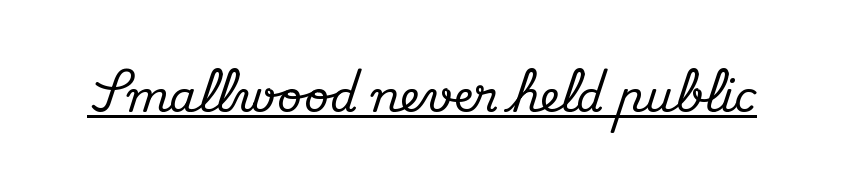
{"serif": "yes", "width": "normal", "stroke_contrast": "medium", "x_height": "small", "monospaced": "no", "underline": "yes", "letter_spacing": "normal", "letter_spacing_em": 0.0, "glyph_px": 43}
